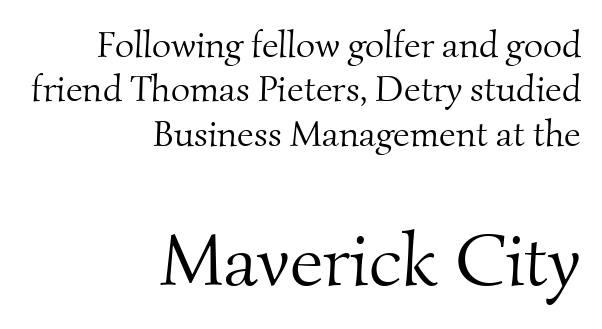
{"serif": "yes", "bold": "no", "weight": "light", "width": "normal", "stroke_contrast": "medium", "x_height": "small", "monospaced": "no", "underline": "no", "align": "right", "line_spacing_ratio": 1.2, "letter_spacing": "normal", "letter_spacing_em": 0.0, "larger_block": "second", "size_ratio": 2.0, "glyph_px": 74}
